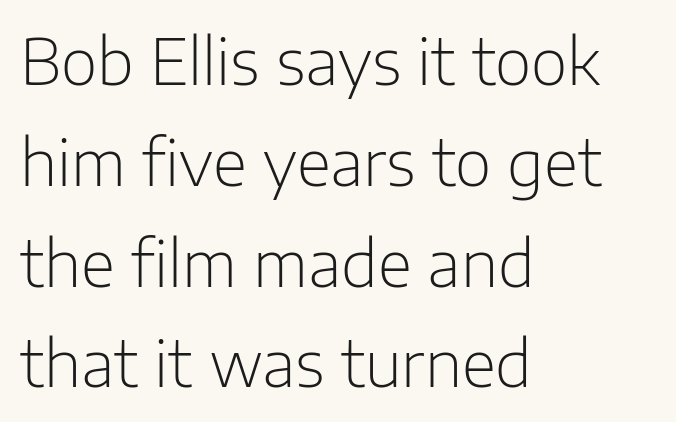
{"serif": "no", "italic": "no", "bold": "no", "weight": "light", "width": "normal", "stroke_contrast": "low", "x_height": "medium", "monospaced": "no", "underline": "no", "align": "left", "line_spacing": "normal", "line_spacing_ratio": 1.6, "letter_spacing": "normal", "letter_spacing_em": 0.0, "glyph_px": 63}
